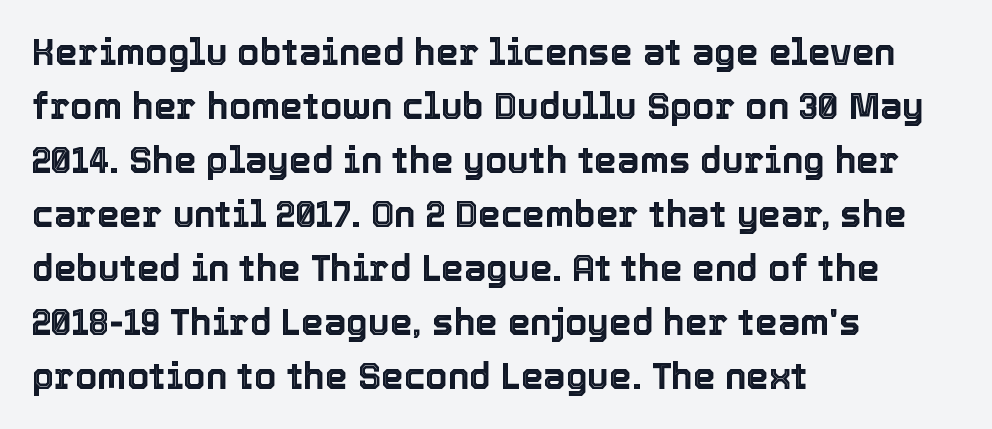
The image shows 36 px text type, upright; set left-aligned, normal line spacing (1.5x), normal letter spacing, not underlined; a medium x-height.
